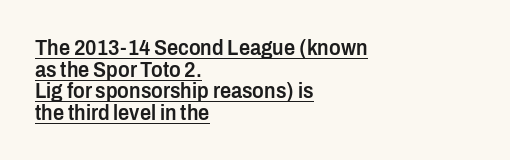
{"italic": "no", "bold": "semi", "underline": "yes", "align": "left", "line_spacing": "tight", "line_spacing_ratio": 0.98, "letter_spacing": "normal", "letter_spacing_em": 0.0, "glyph_px": 22}
